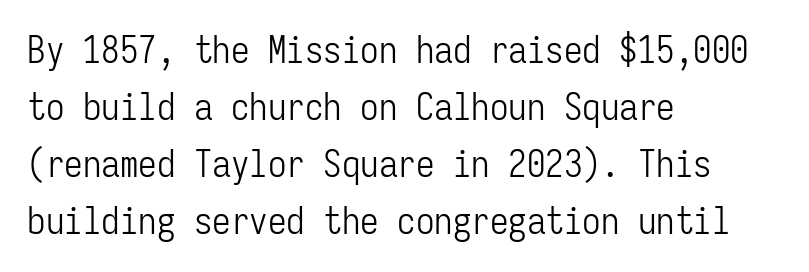
Q: Is the text bold? A: No.
Q: Is the text italic (slanted)? A: No, it is upright.
Q: Is the typeface a serif or a sans-serif typeface? A: Sans-serif.
Q: Is the text underlined? A: No.
Q: How is the paragraph aligned? A: Left-aligned.
Q: Is the spacing between letters normal or unusually wide? A: Normal.
Q: Is the spacing between lines tight, normal or loose? A: Normal.
Q: Width (condensed, normal, or wide)? A: Condensed.
Q: Stroke contrast? A: Low.
Q: x-height? A: Medium.
Q: Monospaced? A: Yes.
